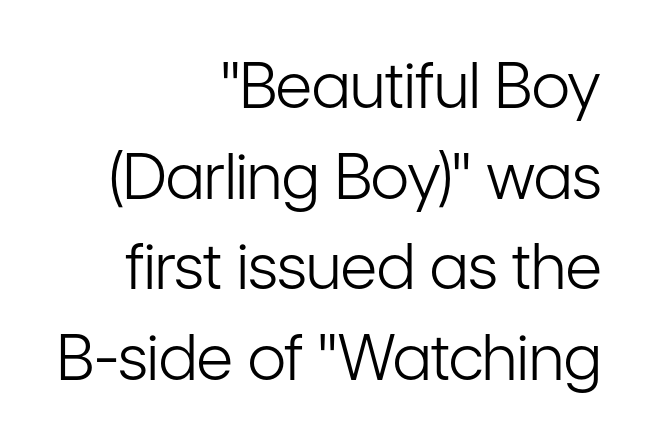
{"serif": "no", "italic": "no", "bold": "no", "weight": "light", "width": "condensed", "stroke_contrast": "low", "x_height": "medium", "monospaced": "no", "underline": "no", "align": "right", "line_spacing": "normal", "line_spacing_ratio": 1.44, "letter_spacing": "normal", "letter_spacing_em": 0.0, "glyph_px": 63}
